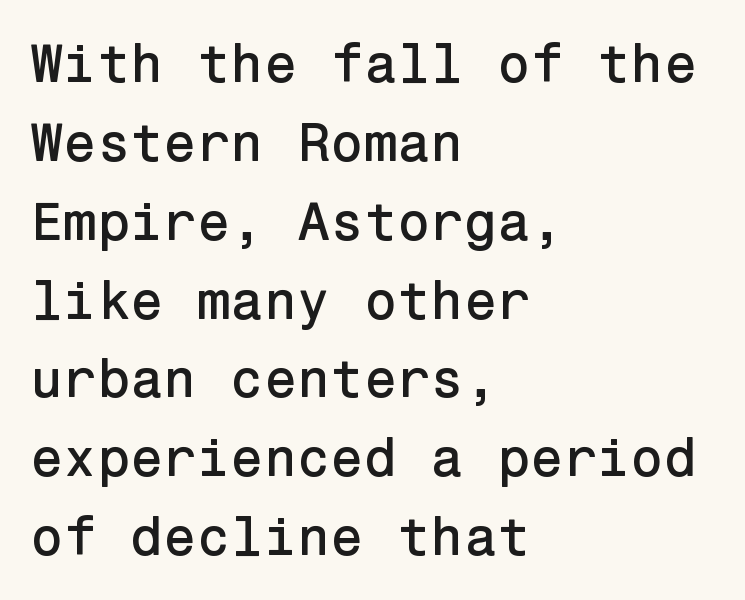
The image shows 54 px sans-serif type, upright; set left-aligned, normal line spacing (1.46x), normal letter spacing, not underlined; low stroke contrast and a medium x-height.
